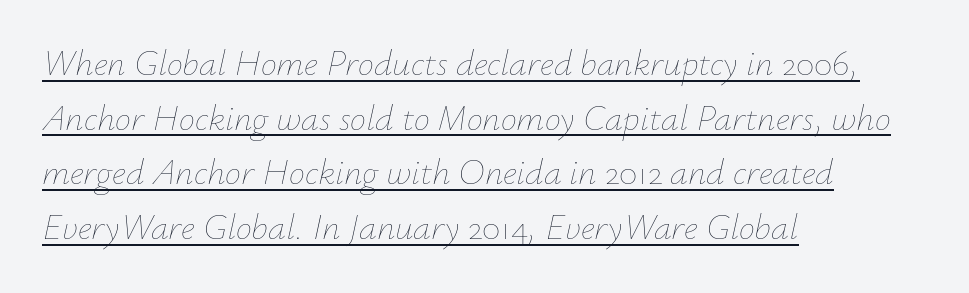
{"italic": "yes", "lean": "right", "slant_degrees": 12, "bold": "no", "weight": "thin", "width": "normal", "stroke_contrast": "low", "x_height": "small", "monospaced": "no", "underline": "yes", "align": "left", "line_spacing": "normal", "line_spacing_ratio": 1.52, "letter_spacing": "normal", "letter_spacing_em": 0.0, "glyph_px": 36}
